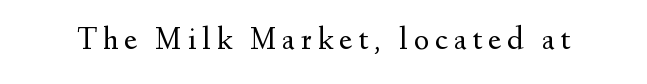
Q: Is the text bold? A: No.
Q: Is the text italic (slanted)? A: No, it is upright.
Q: Is the typeface a serif or a sans-serif typeface? A: Serif.
Q: Is the text underlined? A: No.
Q: Width (condensed, normal, or wide)? A: Normal.
Q: Stroke contrast? A: Medium.
Q: x-height? A: Small.
Q: Monospaced? A: No.
